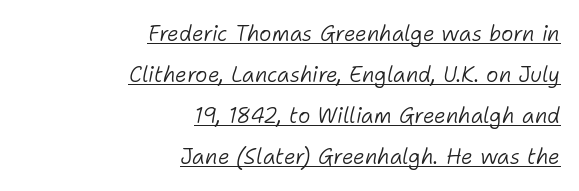
The image shows 21 px text type, italic (leaning right); set right-aligned, loose line spacing (1.96x), normal letter spacing, underlined.
